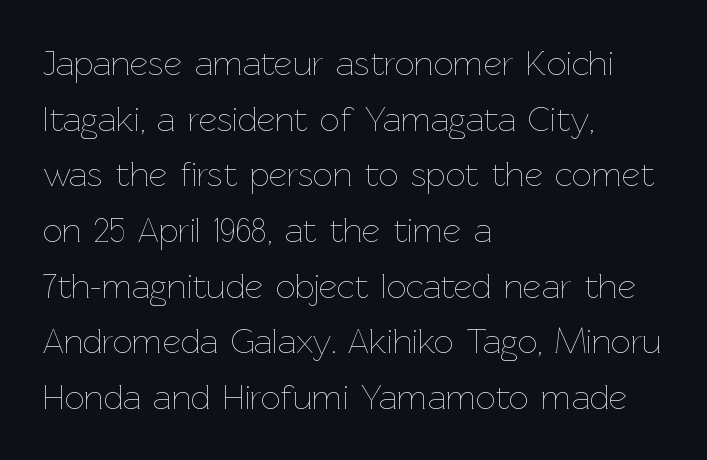
The image shows 35 px thin type, upright; set left-aligned, normal line spacing (1.59x), normal letter spacing, not underlined; low stroke contrast and a medium x-height.
